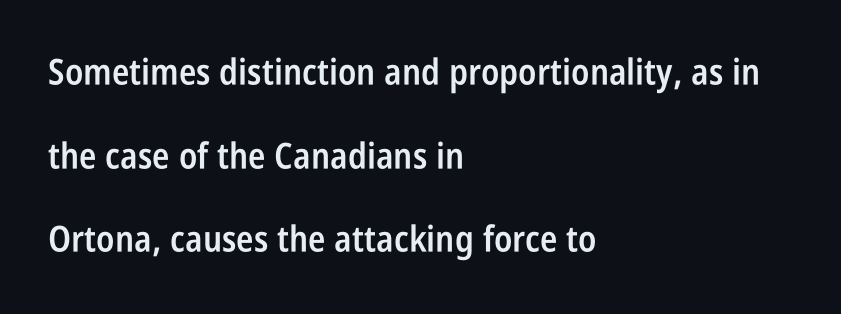
{"serif": "no", "italic": "no", "bold": "semi", "weight": "semibold", "width": "condensed", "stroke_contrast": "low", "x_height": "large", "monospaced": "no", "underline": "no", "align": "left", "line_spacing": "loose", "line_spacing_ratio": 2.32, "letter_spacing": "normal", "letter_spacing_em": 0.0, "glyph_px": 36}
